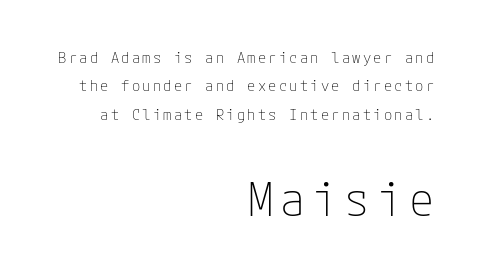
Q: Is the text bold? A: No.
Q: Is the text italic (slanted)? A: No, it is upright.
Q: Is the typeface a serif or a sans-serif typeface? A: Sans-serif.
Q: Is the text underlined? A: No.
Q: How is the paragraph aligned? A: Right-aligned.
Q: Which block of text is set in a larger size, the first (top) or the second (bottom)? A: The second (bottom) one.
Q: Width (condensed, normal, or wide)? A: Normal.
Q: Stroke contrast? A: Low.
Q: x-height? A: Medium.
